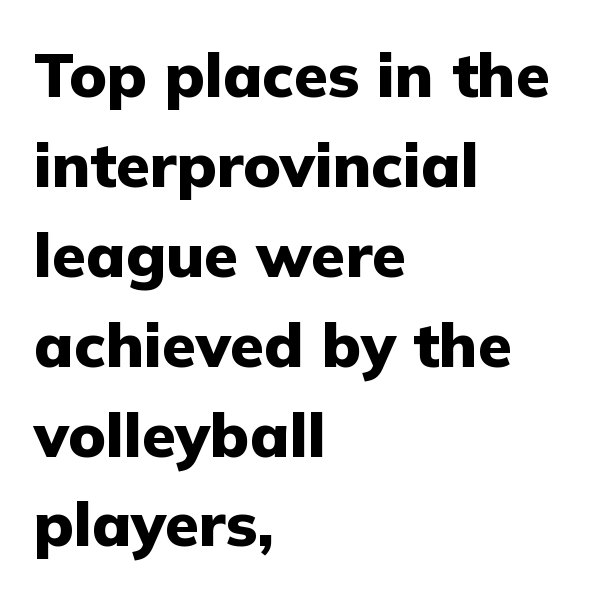
Q: Is the text bold? A: Yes.
Q: Is the text italic (slanted)? A: No, it is upright.
Q: Is the typeface a serif or a sans-serif typeface? A: Sans-serif.
Q: Is the text underlined? A: No.
Q: How is the paragraph aligned? A: Left-aligned.
Q: Is the spacing between letters normal or unusually wide? A: Normal.
Q: Is the spacing between lines tight, normal or loose? A: Normal.
Q: Width (condensed, normal, or wide)? A: Normal.
Q: Stroke contrast? A: Low.
Q: x-height? A: Medium.
Q: Monospaced? A: No.
